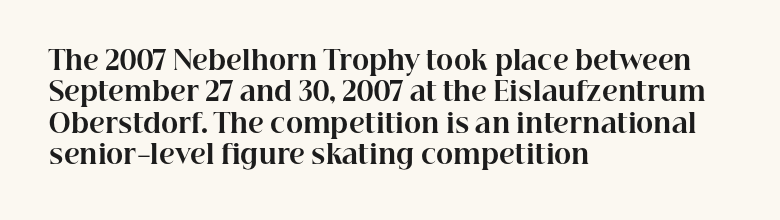
The image shows 26 px bold type, upright; set left-aligned, line spacing 1.21x, normal letter spacing, not underlined.
